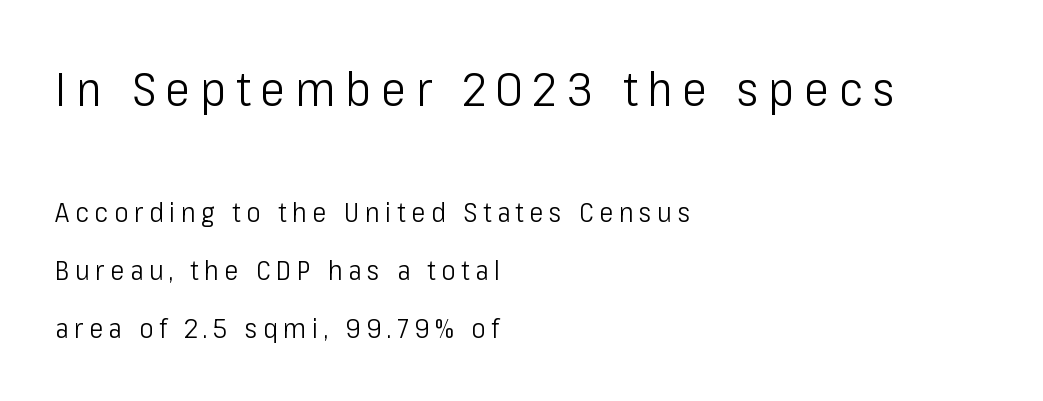
{"serif": "no", "italic": "no", "bold": "no", "weight": "light", "width": "condensed", "stroke_contrast": "low", "x_height": "medium", "monospaced": "no", "underline": "no", "align": "left", "line_spacing": "loose", "line_spacing_ratio": 2.14, "letter_spacing": "wide", "letter_spacing_em": 0.21, "larger_block": "first", "size_ratio": 1.74, "glyph_px": 47}
